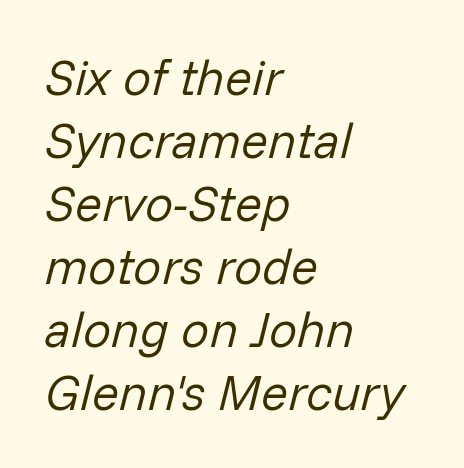
A typesetter would call this proportional, since set widths differ per character. The face looks like a standard text weight, possibly lighter. Horizontal bands of white between lines are of average thickness. The rag falls on the right side of this text block. Beneath every word, the page is bare.
